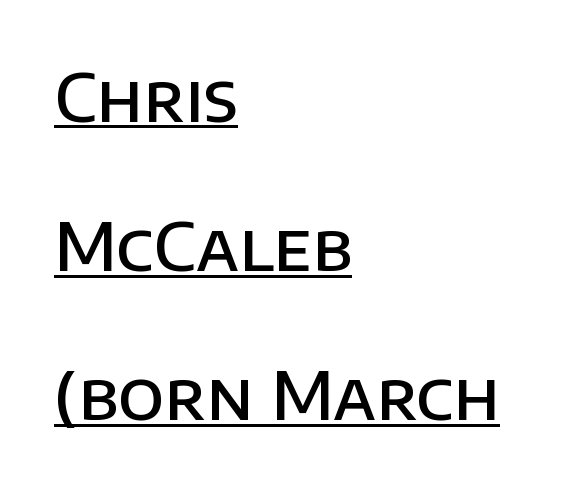
The image shows 66 px semibold sans-serif type, upright; set left-aligned, loose line spacing (2.26x), normal letter spacing, underlined; low stroke contrast and a large x-height.
